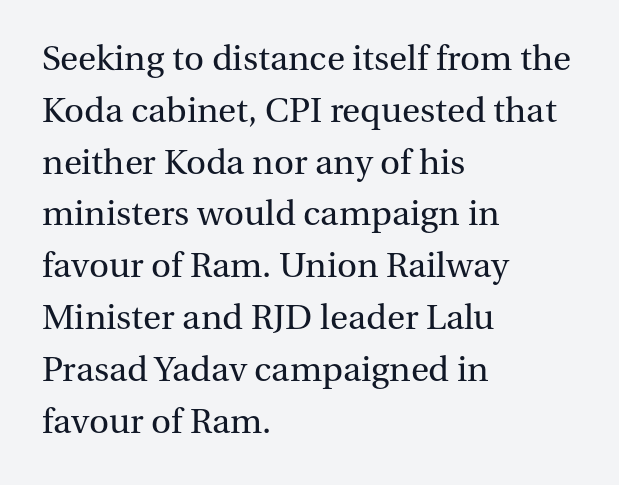
The image shows 37 px regular-weight serif type, upright; set left-aligned, normal line spacing (1.4x), normal letter spacing, not underlined; medium stroke contrast and a medium x-height.
